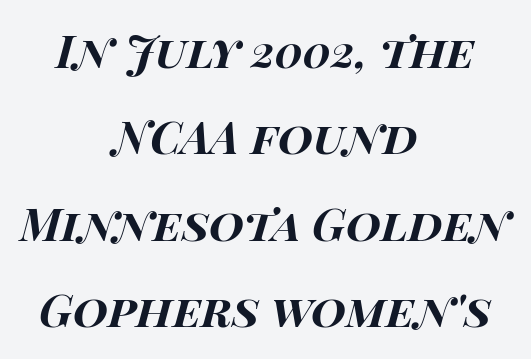
There is no visible air inserted between adjacent glyphs. The passage shown is not underscored anywhere. Each new line begins a long way beneath the previous one. The rendering uses natural spacing where letterforms have individual widths.
